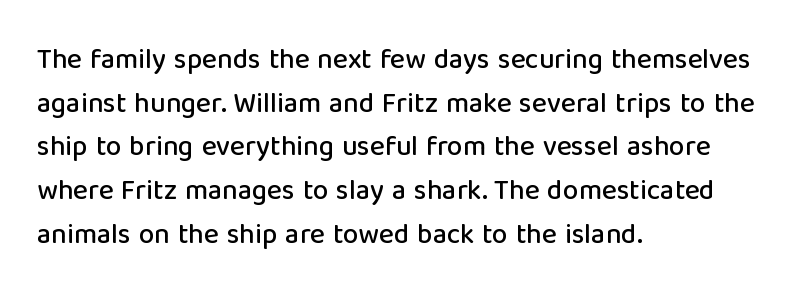
Unmarked baselines from the first word to the last. Honestly, the row spacing looks completely unremarkable. Notice how the passage keeps a crisp vertical edge on the left only. The horizontal fit of the characters is conventional and even. No italicization has been applied; the sample stays upright.
